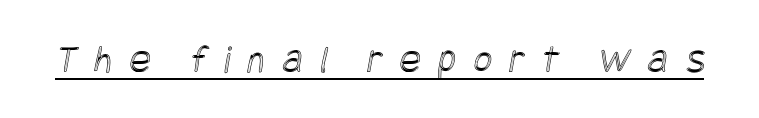
{"width": "condensed", "x_height": "large", "underline": "yes", "letter_spacing": "wide", "letter_spacing_em": 0.43, "glyph_px": 40}
